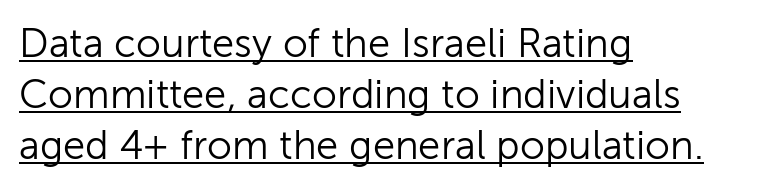
The image shows 40 px light sans-serif type, upright; set left-aligned, normal line spacing (1.28x), normal letter spacing, underlined; low stroke contrast and a medium x-height.
